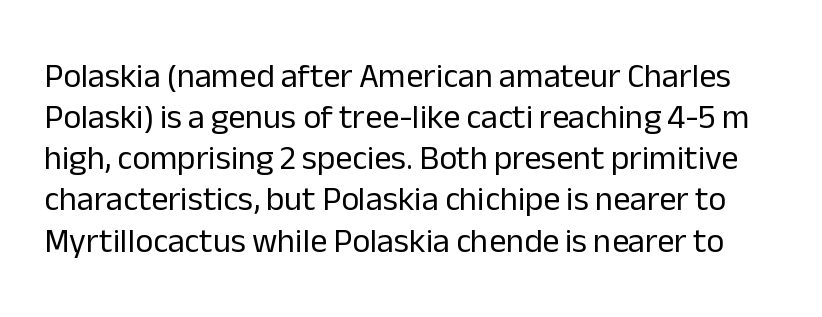
Q: Is the text bold? A: No.
Q: Is the text italic (slanted)? A: No, it is upright.
Q: Is the typeface a serif or a sans-serif typeface? A: Sans-serif.
Q: Is the text underlined? A: No.
Q: Is the spacing between letters normal or unusually wide? A: Normal.
Q: Width (condensed, normal, or wide)? A: Normal.
Q: Stroke contrast? A: Low.
Q: x-height? A: Medium.
Q: Monospaced? A: No.
